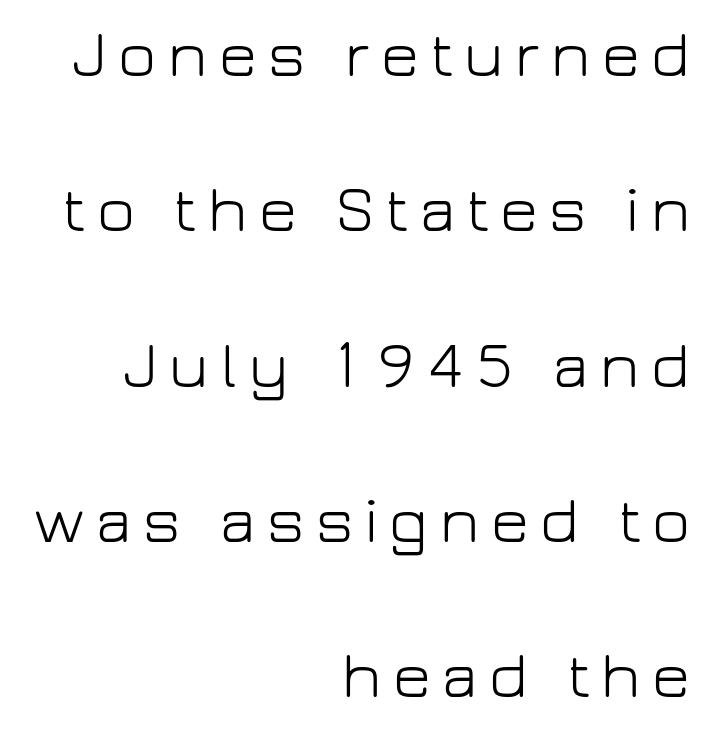
{"serif": "no", "italic": "no", "bold": "no", "weight": "light", "width": "normal", "stroke_contrast": "low", "x_height": "medium", "monospaced": "no", "underline": "no", "align": "right", "line_spacing": "loose", "line_spacing_ratio": 2.39, "glyph_px": 65}
